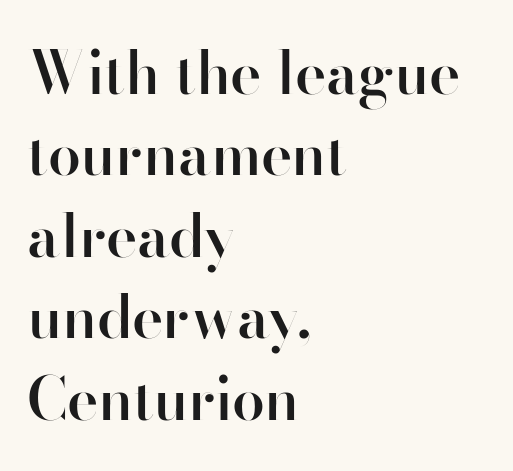
Note: no serifs on the glyphs. The foot of each line stays bare and open. These lines are set flush left with a ragged right edge. Italic: no, the glyphs are upright roman. This block has exactly the height ordinary leading produces.
